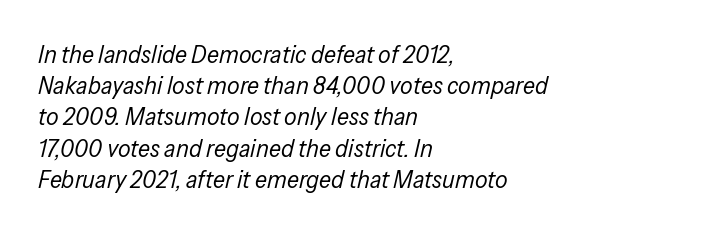
Compared with a typical body face, this is equally light or lighter still. Tracking here is standard; glyphs follow each other at the usual distance. Check the space under the baseline: it is left empty. The designer left line spacing at the default. The typesetter chose a ragged-right arrangement here.
